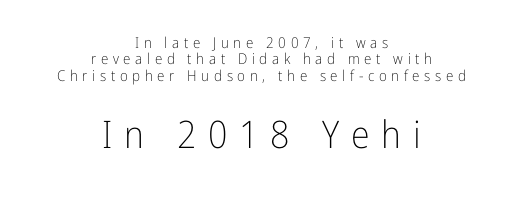
The image shows 38 px light, condensed sans-serif type, upright; set centered, tight line spacing (1.09x), unusually wide letter spacing (+0.31 em), not underlined; the second (bottom) block is 2.53x larger; low stroke contrast and a medium x-height.
